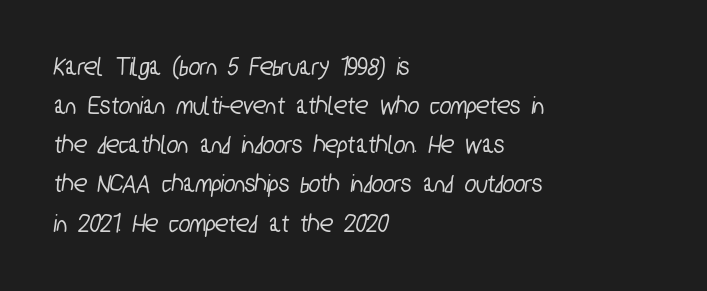
The image shows 27 px text type; set left-aligned, normal line spacing (1.45x), normal letter spacing, not underlined.
